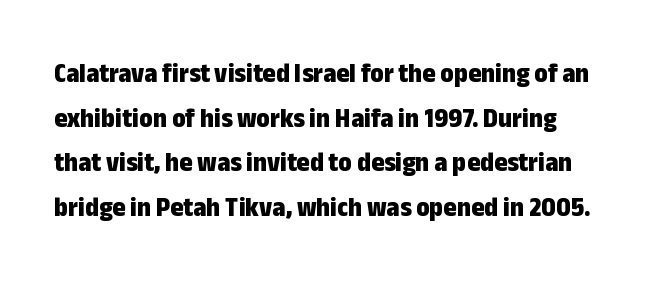
Do the letters lean? They stand straight. Tracking value appears to be zero — textbook default spacing. Serif or sans? Sans — the stroke terminals are bare. Decoration check: the copy has no underline.
